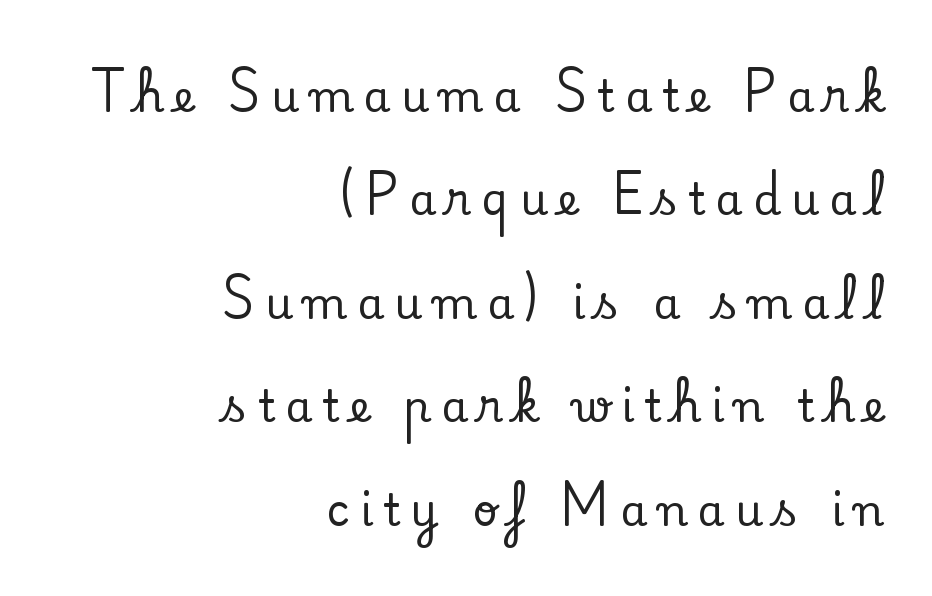
The image shows 44 px text type, upright; set right-aligned, loose line spacing (2.35x), unusually wide letter spacing (+0.23 em), not underlined; low stroke contrast and a small x-height.
